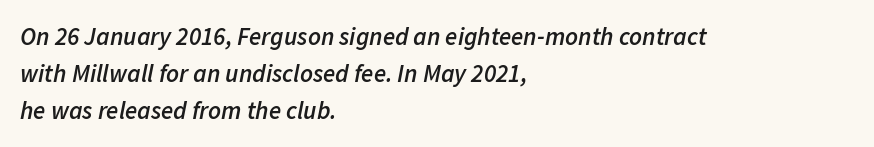
Q: Is the text bold? A: Semi-bold.
Q: Is the text italic (slanted)? A: Yes, it leans right by about 11 degrees.
Q: Is the text underlined? A: No.
Q: How is the paragraph aligned? A: Left-aligned.
Q: Is the spacing between letters normal or unusually wide? A: Normal.
Q: Is the spacing between lines tight, normal or loose? A: Normal.
